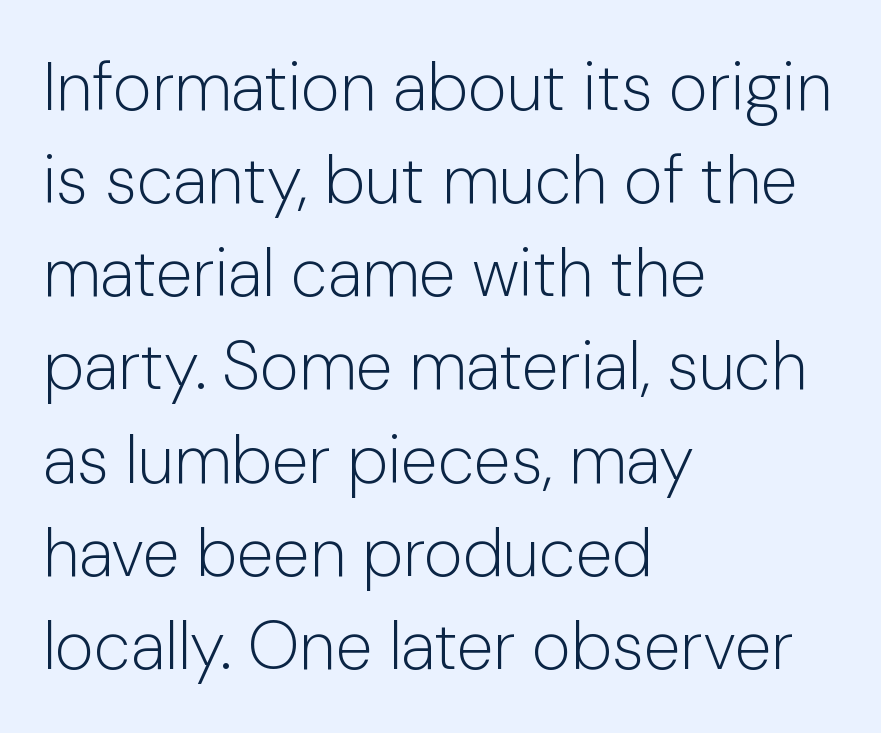
The image shows 67 px light sans-serif type, upright; set left-aligned, normal line spacing (1.39x), normal letter spacing, not underlined; low stroke contrast and a medium x-height.
